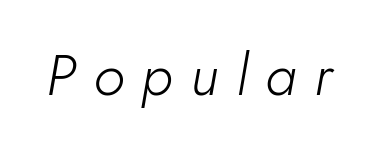
The image shows 58 px light type, italic (leaning right); set unusually wide letter spacing (+0.3 em), not underlined; low stroke contrast and a small x-height.
